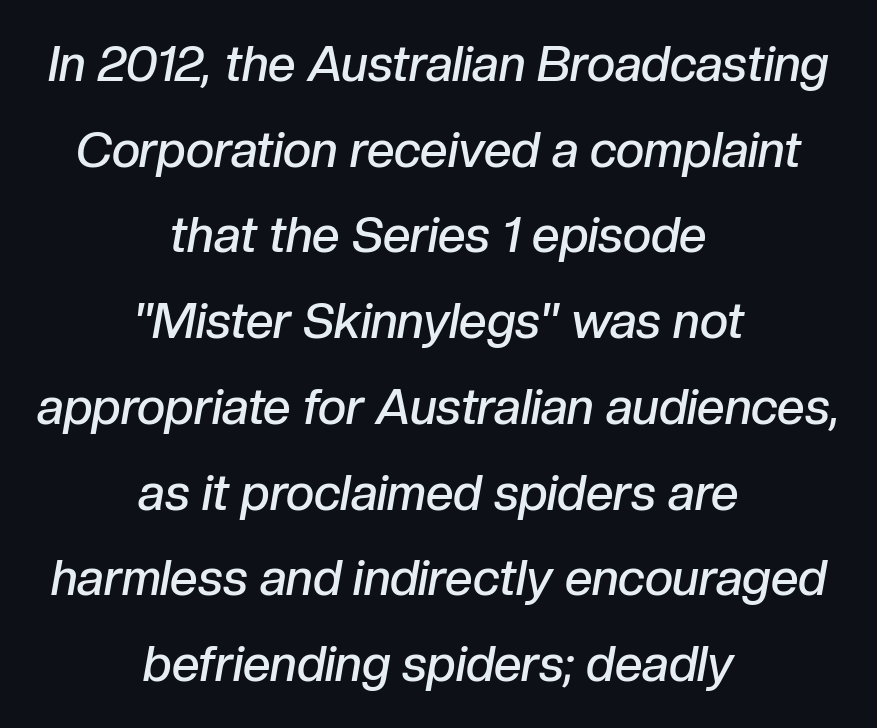
You could not count columns in this text — the font is proportionally spaced. No extra tracking has been applied to these lines. The passage shown is not underscored anywhere. A somewhat darkened texture: the type is semibold rather than bold.
